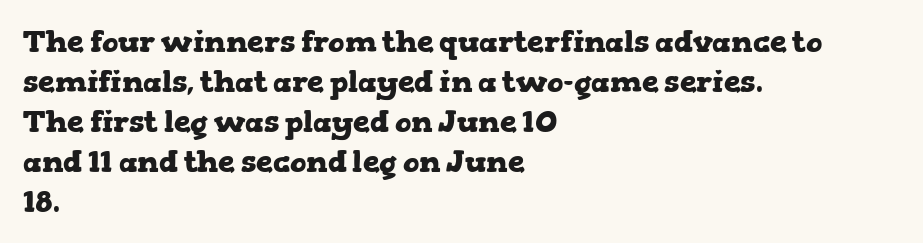
{"serif": "yes", "italic": "no", "bold": "yes", "weight": "heavy", "width": "wide", "stroke_contrast": "low", "x_height": "medium", "monospaced": "no", "underline": "no", "align": "left", "line_spacing": "normal", "line_spacing_ratio": 1.33, "letter_spacing": "normal", "letter_spacing_em": 0.0, "glyph_px": 30}
